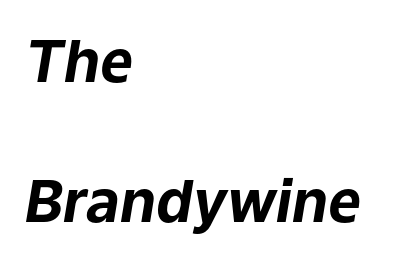
Q: Is the text bold? A: Yes.
Q: Is the text italic (slanted)? A: Yes, it leans right by about 9 degrees.
Q: Is the text underlined? A: No.
Q: How is the paragraph aligned? A: Left-aligned.
Q: Is the spacing between letters normal or unusually wide? A: Normal.
Q: Is the spacing between lines tight, normal or loose? A: Loose.
Q: Width (condensed, normal, or wide)? A: Normal.
Q: Stroke contrast? A: Low.
Q: x-height? A: Medium.
Q: Monospaced? A: No.
